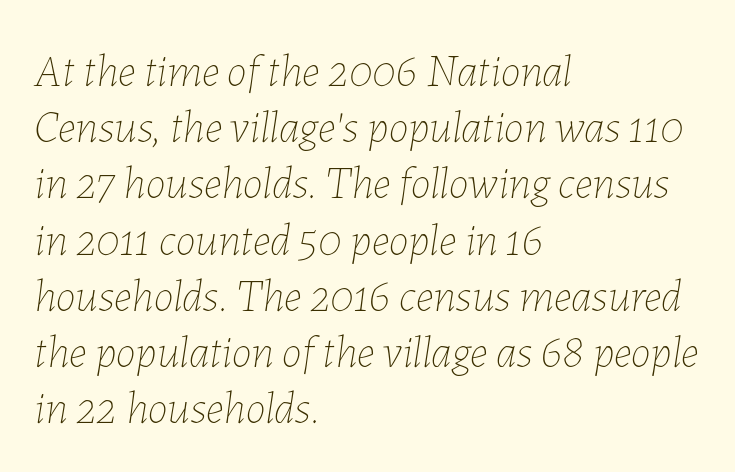
Notice how descenders clear the ascenders below comfortably — that's standard leading. A typesetter would mark this as italic. The rag falls on the right side of this text block. Character widths vary here, with narrow letters taking less room than wide ones. The passage shown is not underscored anywhere. Spacing between characters is what you'd get straight out of the box.
